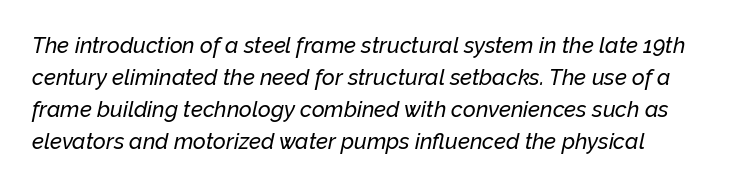
The image shows 22 px text type, italic (leaning right); set normal line spacing (1.46x), normal letter spacing, not underlined.
